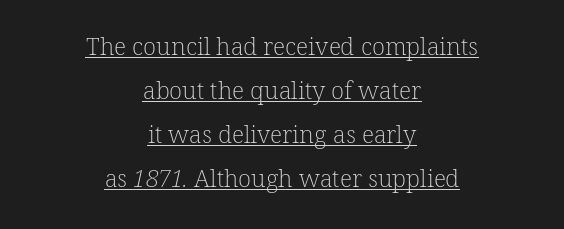
{"bold": "no", "underline": "yes", "align": "center", "line_spacing_ratio": 1.84, "letter_spacing": "normal", "letter_spacing_em": 0.0, "glyph_px": 24}
